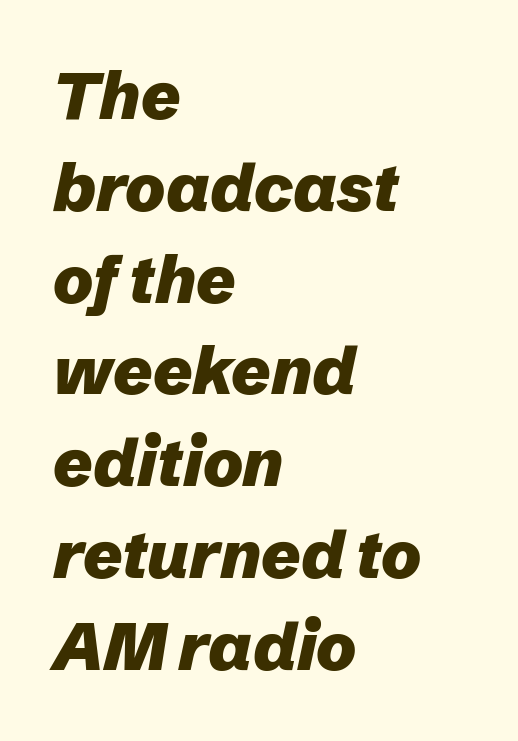
The image shows 67 px heavy type, italic (leaning right); set left-aligned, normal line spacing (1.37x), normal letter spacing, not underlined; low stroke contrast and a medium x-height.
